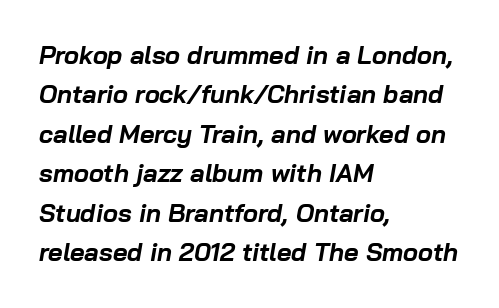
Q: Is the text bold? A: Yes.
Q: Is the text italic (slanted)? A: Yes, it leans right by about 10 degrees.
Q: Is the text underlined? A: No.
Q: How is the paragraph aligned? A: Left-aligned.
Q: Is the spacing between letters normal or unusually wide? A: Normal.
Q: Is the spacing between lines tight, normal or loose? A: Normal.
